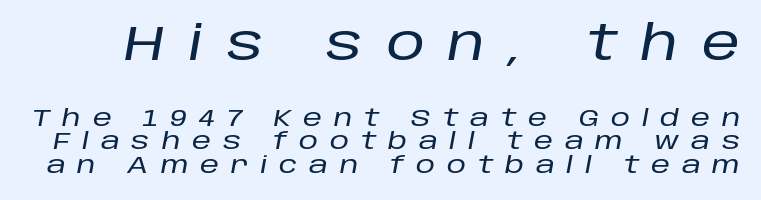
The letters advance in unequal steps, a hallmark of proportional type. Caption: upper text group enlarged, lower text group reduced. Slanted lettering throughout. Honestly, there is no underline to notice here at all.
